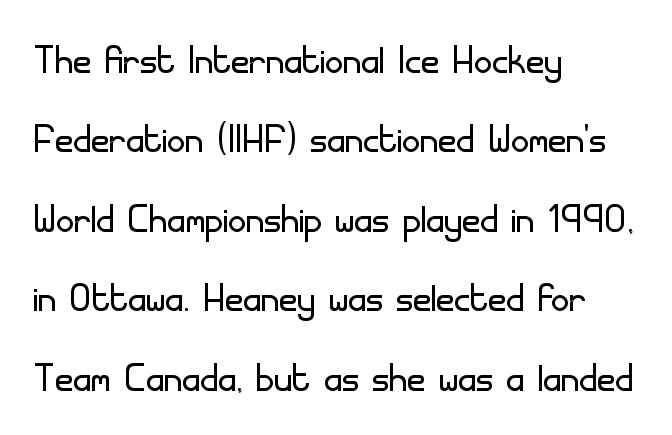
{"serif": "no", "italic": "no", "bold": "no", "weight": "light", "width": "normal", "stroke_contrast": "low", "x_height": "small", "monospaced": "no", "underline": "no", "align": "left", "line_spacing": "normal", "line_spacing_ratio": 1.59, "letter_spacing": "normal", "letter_spacing_em": 0.0, "glyph_px": 50}
